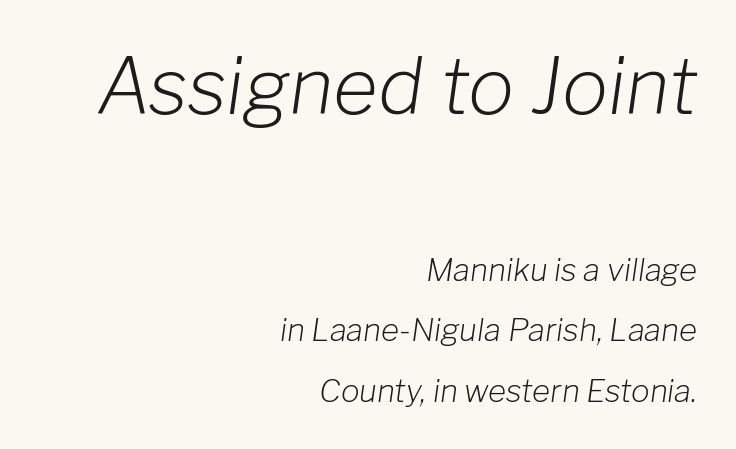
{"italic": "yes", "lean": "right", "slant_degrees": 8, "bold": "no", "weight": "light", "width": "normal", "stroke_contrast": "low", "x_height": "medium", "monospaced": "no", "underline": "no", "align": "right", "line_spacing": "loose", "line_spacing_ratio": 1.95, "letter_spacing": "normal", "letter_spacing_em": 0.0, "larger_block": "first", "size_ratio": 2.48, "glyph_px": 77}
